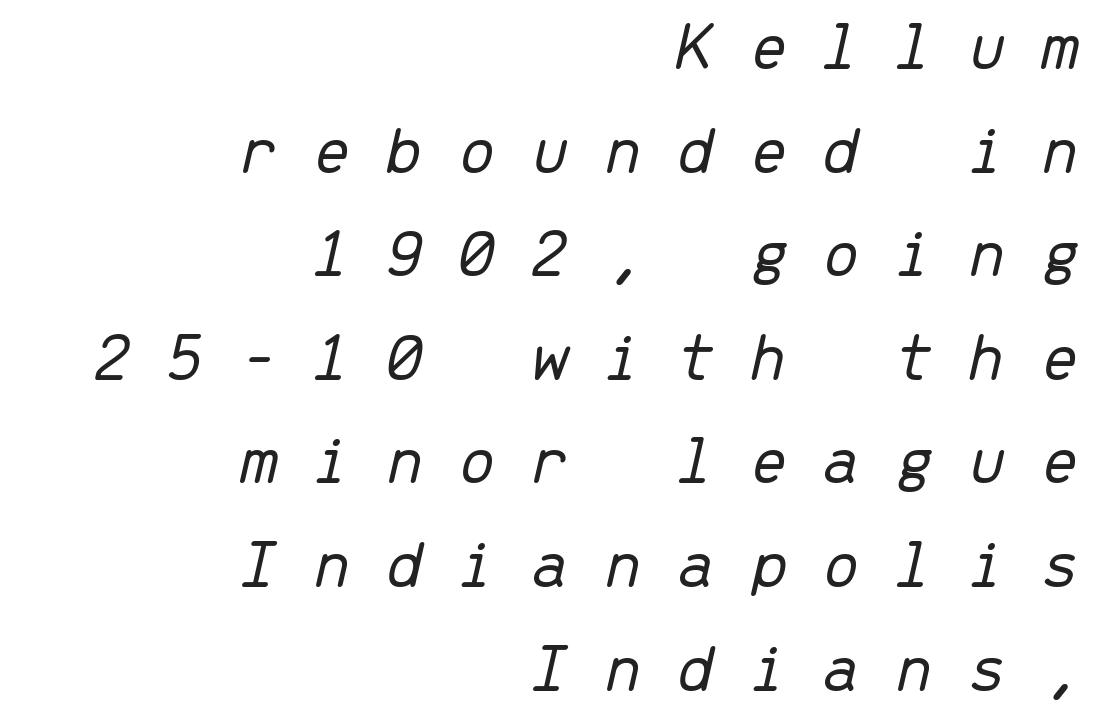
Q: Is the text bold? A: No.
Q: Is the text italic (slanted)? A: Yes, it leans right by about 13 degrees.
Q: Is the text underlined? A: No.
Q: How is the paragraph aligned? A: Right-aligned.
Q: Is the spacing between letters normal or unusually wide? A: Unusually wide.
Q: Is the spacing between lines tight, normal or loose? A: Normal.
Q: Width (condensed, normal, or wide)? A: Normal.
Q: Stroke contrast? A: Low.
Q: x-height? A: Medium.
Q: Monospaced? A: Yes.
